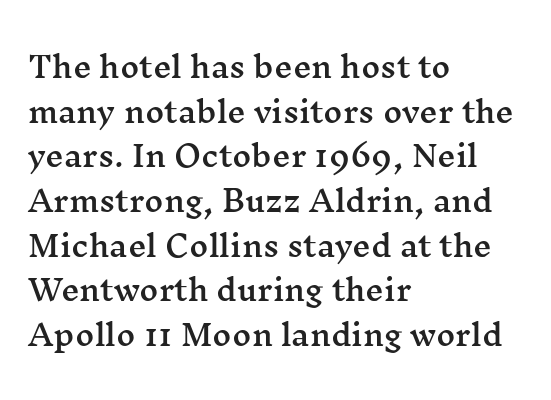
The image shows 29 px wide serif type, upright; set left-aligned, normal line spacing (1.54x), normal letter spacing, not underlined; medium stroke contrast and a medium x-height.
